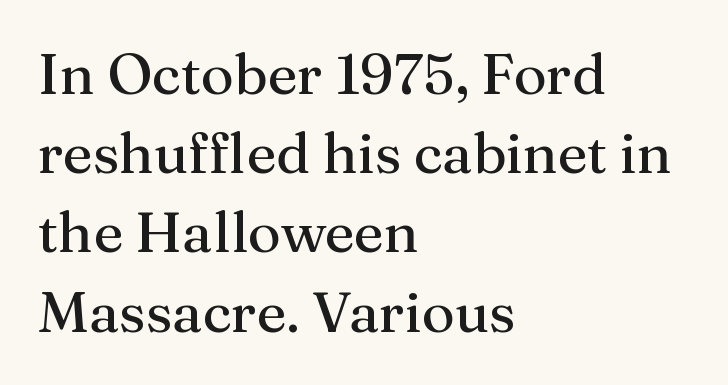
The image shows 57 px regular-weight serif type, upright; set left-aligned, normal line spacing (1.39x), normal letter spacing, not underlined; medium stroke contrast and a medium x-height.
